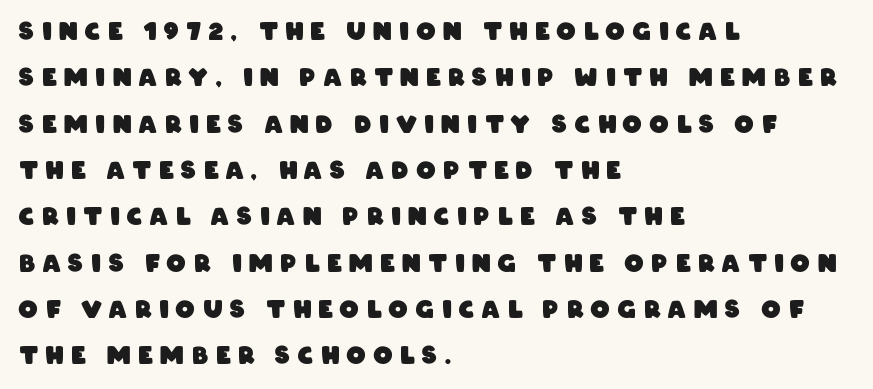
The image shows 24 px bold type; set left-aligned, loose line spacing (1.93x), unusually wide letter spacing (+0.32 em), not underlined.
